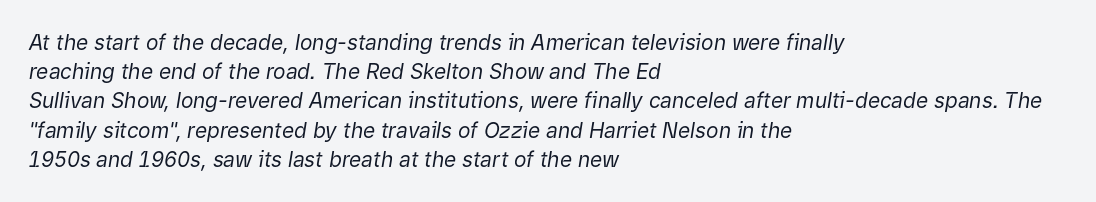
The image shows 21 px text type, italic (leaning right); set left-aligned, normal line spacing (1.39x), normal letter spacing, not underlined.
